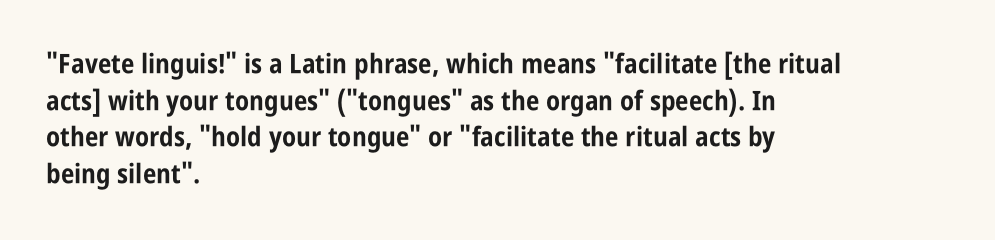
{"italic": "no", "bold": "yes", "underline": "no", "align": "left", "line_spacing": "normal", "line_spacing_ratio": 1.36, "letter_spacing": "normal", "letter_spacing_em": 0.0, "glyph_px": 27}
